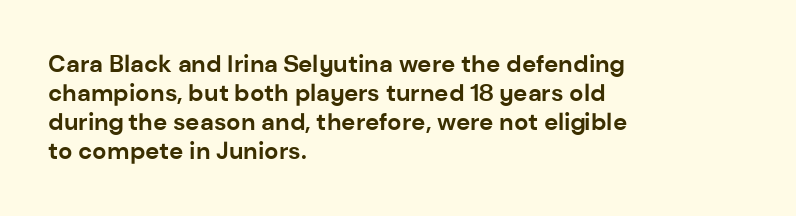
Q: Is the text bold? A: Yes.
Q: Is the text italic (slanted)? A: No, it is upright.
Q: Is the text underlined? A: No.
Q: How is the paragraph aligned? A: Left-aligned.
Q: Is the spacing between letters normal or unusually wide? A: Normal.
